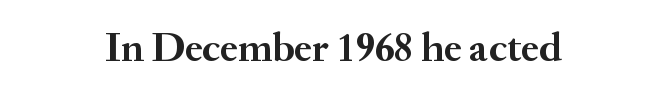
Q: Is the text bold? A: Yes.
Q: Is the text italic (slanted)? A: No, it is upright.
Q: Is the typeface a serif or a sans-serif typeface? A: Serif.
Q: Is the text underlined? A: No.
Q: Is the spacing between letters normal or unusually wide? A: Normal.
Q: Width (condensed, normal, or wide)? A: Normal.
Q: Stroke contrast? A: Medium.
Q: x-height? A: Small.
Q: Monospaced? A: No.
